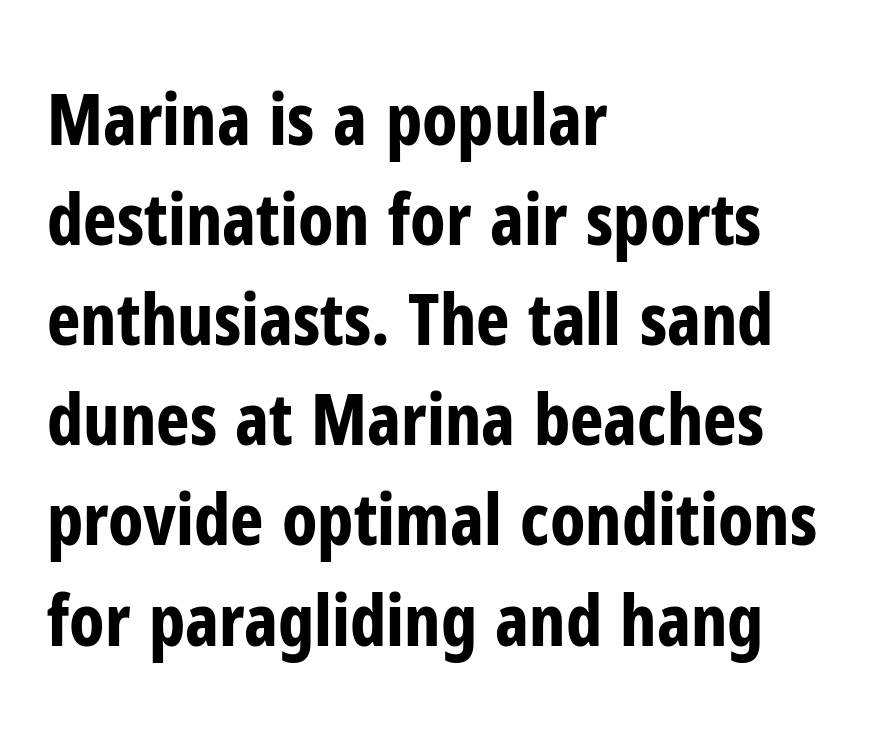
The image shows 71 px bold, condensed sans-serif type, upright; set left-aligned, normal line spacing (1.41x), normal letter spacing, not underlined; low stroke contrast and a medium x-height.
